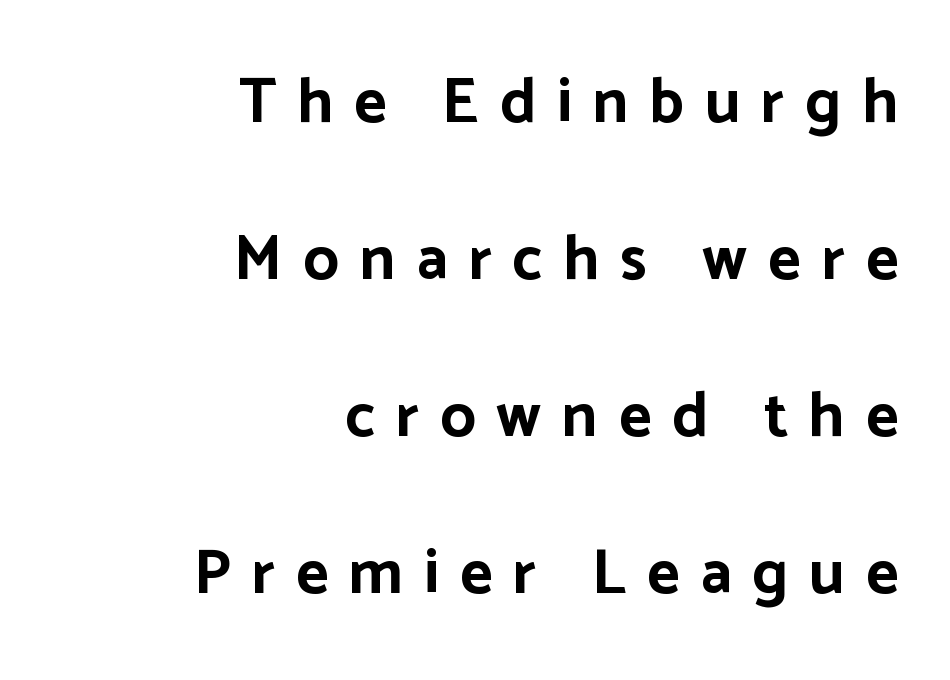
The passage is arranged like a letterhead date or caption credit — flush right. You can tell it's not italic because the verticals are truly vertical. Spacing verdict: proportional, widths tailored to each character. These lines stand farther apart than default settings would place them. A clean baseline with only descenders dipping below it. The type is letterspaced generously, with wide tracking.
